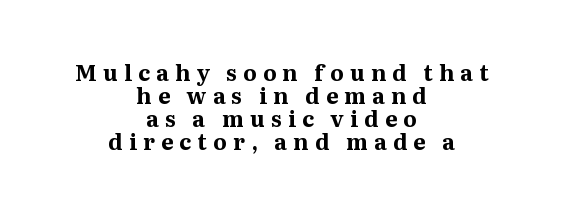
The face used here has the dense, thick strokes of a bold. The lines in this sample share a center point and differ in where they start and stop. What stands out about the letter spacing? Its width — letters are far apart. Only glyphs here, with clear space below each row.
